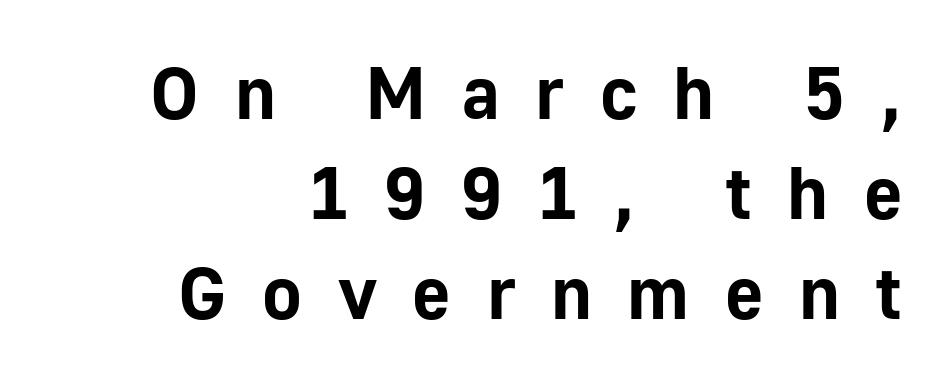
Q: Is the text bold? A: Yes.
Q: Is the text italic (slanted)? A: No, it is upright.
Q: Is the typeface a serif or a sans-serif typeface? A: Sans-serif.
Q: Is the text underlined? A: No.
Q: How is the paragraph aligned? A: Right-aligned.
Q: Is the spacing between letters normal or unusually wide? A: Unusually wide.
Q: Is the spacing between lines tight, normal or loose? A: Normal.
Q: Width (condensed, normal, or wide)? A: Normal.
Q: Stroke contrast? A: Low.
Q: x-height? A: Medium.
Q: Monospaced? A: No.
